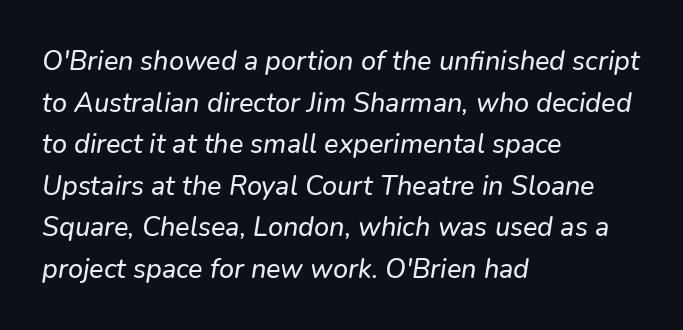
Q: Is the text italic (slanted)? A: Yes, it leans right by about 9 degrees.
Q: Is the text underlined? A: No.
Q: How is the paragraph aligned? A: Left-aligned.
Q: Is the spacing between letters normal or unusually wide? A: Normal.
Q: Is the spacing between lines tight, normal or loose? A: Normal.
